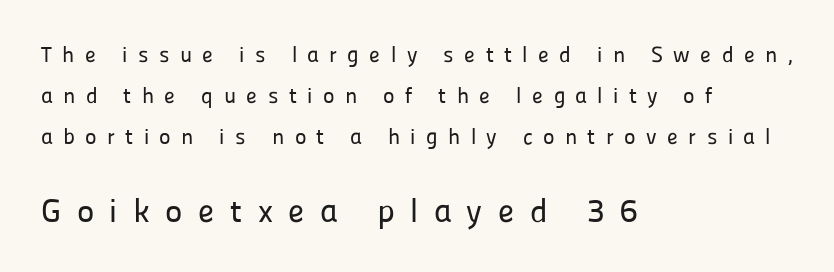
{"serif": "no", "italic": "no", "width": "normal", "stroke_contrast": "low", "x_height": "medium", "monospaced": "no", "underline": "no", "align": "left", "line_spacing_ratio": 1.86, "letter_spacing": "wide", "letter_spacing_em": 0.47, "larger_block": "second", "size_ratio": 1.5, "glyph_px": 33}
